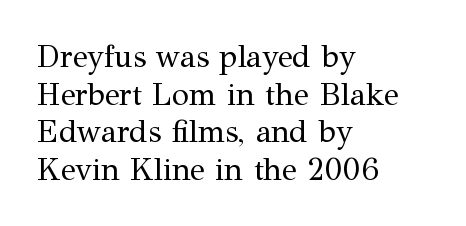
Descenders hang freely into open space. No italicization has been applied; the sample stays upright. Note the varied advance widths — an 'i' is clearly narrower than an 'm'. This is not heavy type; no bold has been used.
